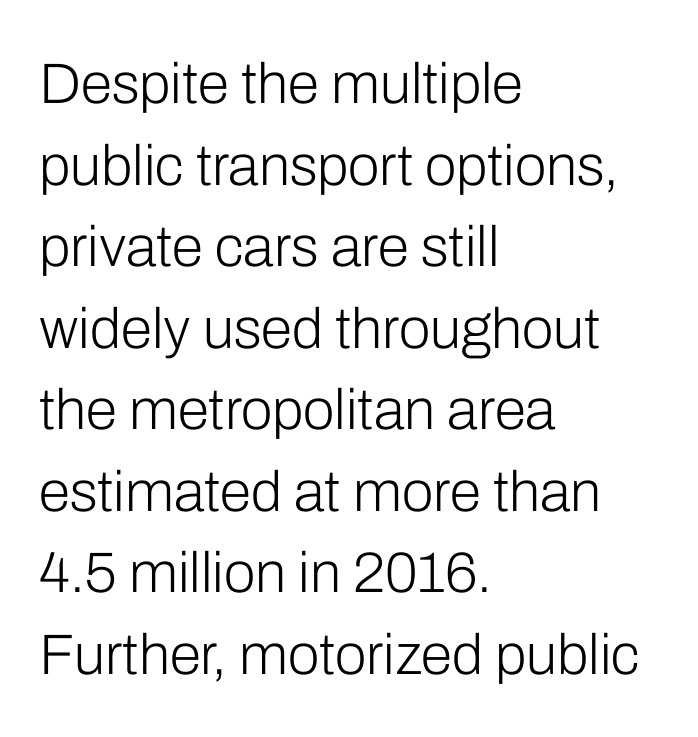
A typesetter would call this leading conventional body-copy spacing. Horizontally, the lines are justified to the leading edge only. The passage shown has conventional tracking throughout. Is this a fixed-width face? No — the glyphs have proportional, varying widths.
